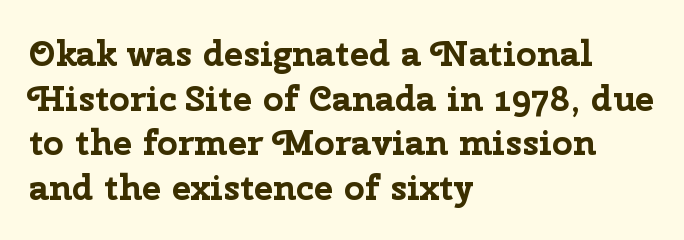
This sample uses plain, unmodified letter spacing. Horizontal alignment here is leftward, the default for most running prose. Varying glyph widths throughout — classic text-font behaviour. The gap between lines stays unmarked. Tall strokes in this sample are plumb rather than angled.
